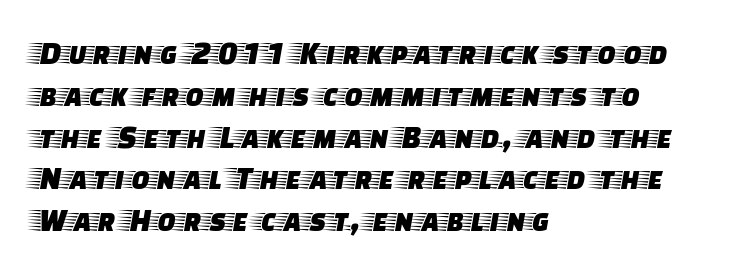
Just letters on the line, the space beneath them empty. Compared with typical body copy, the letter spacing here is the same. Each letter keeps its own natural width here, so spacing adapts to shape. Regarding serifs, this sample has them.
